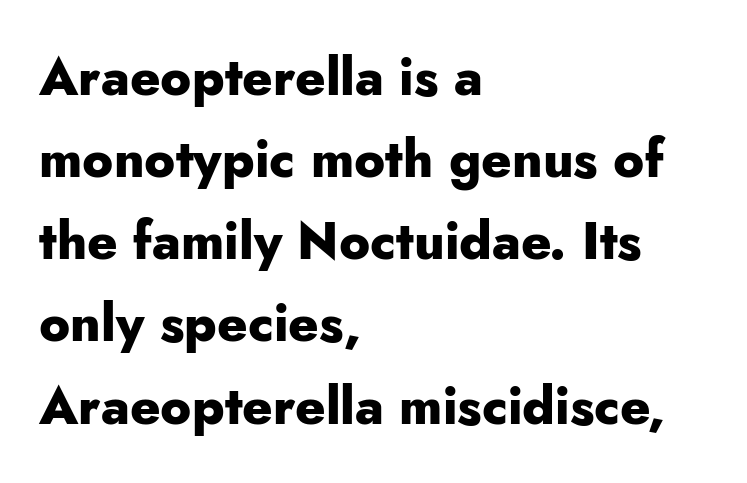
This is the regular roman posture of the typeface. Do the characters align in a grid? No, the font is proportional. Line starts are locked; line ends wander. Quick note: underline off. The rows are spaced the way most documents space them. Plenty of ink on the page — the face is bold.
